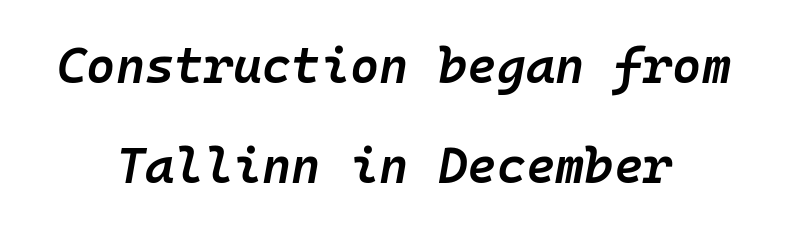
{"italic": "yes", "lean": "right", "slant_degrees": 10, "bold": "semi", "weight": "semibold", "width": "normal", "stroke_contrast": "low", "x_height": "medium", "monospaced": "yes", "underline": "no", "align": "center", "line_spacing": "loose", "line_spacing_ratio": 2.01, "letter_spacing": "normal", "letter_spacing_em": 0.0, "glyph_px": 50}
